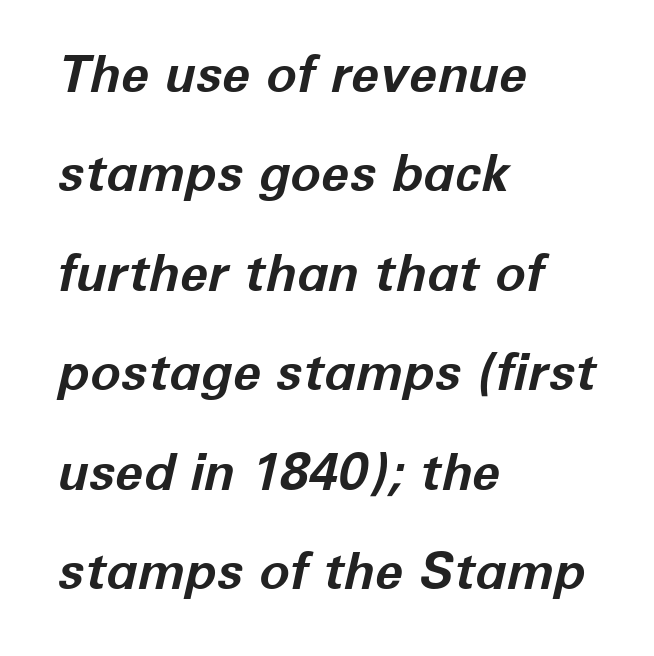
The image shows 51 px bold type, italic (leaning right); set left-aligned, loose line spacing (1.95x), normal letter spacing, not underlined; low stroke contrast and a medium x-height.
